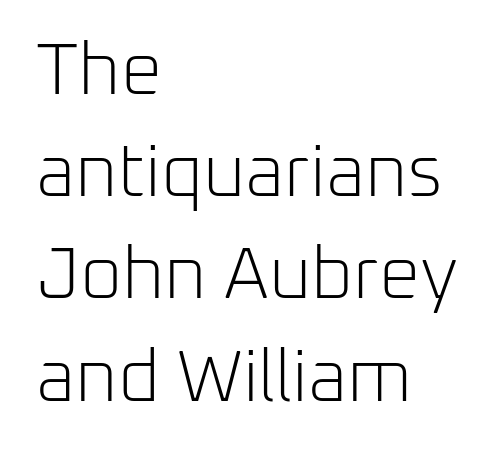
Q: Is the text bold? A: No.
Q: Is the text italic (slanted)? A: No, it is upright.
Q: Is the typeface a serif or a sans-serif typeface? A: Sans-serif.
Q: Is the text underlined? A: No.
Q: How is the paragraph aligned? A: Left-aligned.
Q: Is the spacing between letters normal or unusually wide? A: Normal.
Q: Is the spacing between lines tight, normal or loose? A: Normal.
Q: Width (condensed, normal, or wide)? A: Normal.
Q: Stroke contrast? A: Low.
Q: x-height? A: Medium.
Q: Monospaced? A: No.
